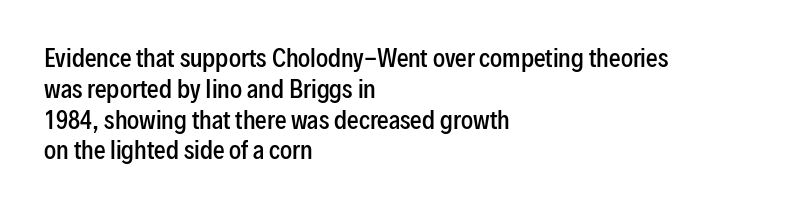
The image shows 23 px text type, upright; set left-aligned, normal line spacing (1.34x), normal letter spacing, not underlined.
